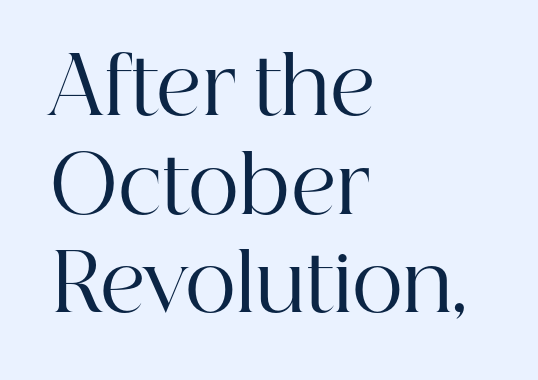
The image shows 79 px regular-weight serif type, upright; set left-aligned, normal line spacing (1.25x), normal letter spacing, not underlined; high stroke contrast and a medium x-height.
